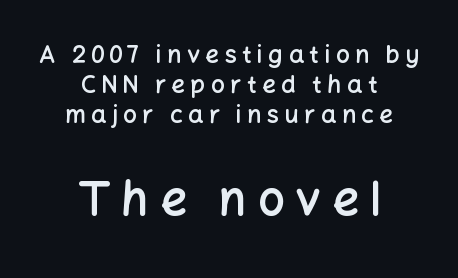
{"serif": "no", "italic": "no", "bold": "semi", "weight": "semibold", "width": "normal", "stroke_contrast": "low", "x_height": "medium", "monospaced": "no", "underline": "no", "align": "center", "line_spacing_ratio": 1.24, "letter_spacing": "wide", "letter_spacing_em": 0.23, "larger_block": "second", "size_ratio": 1.96, "glyph_px": 47}
